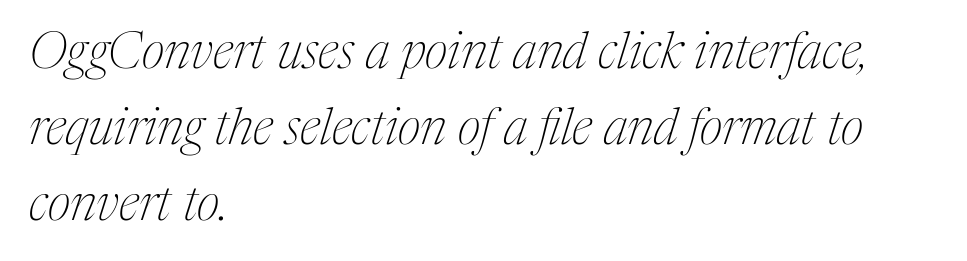
Lines of text with bare space underneath. The letters are slanted; this is an italic face. Think of a printed novel: that variable character pitch is what you see here. The designer went with a serif here, giving each stem small feet. Weight class: somewhere from thin through regular.
